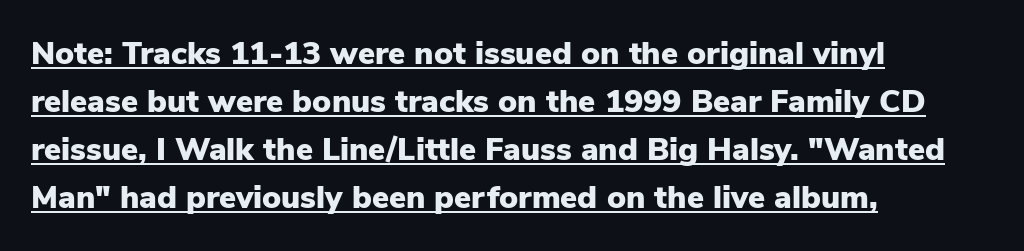
The image shows 32 px heavy sans-serif type, upright; set left-aligned, normal line spacing (1.5x), normal letter spacing, underlined; low stroke contrast and a medium x-height.
